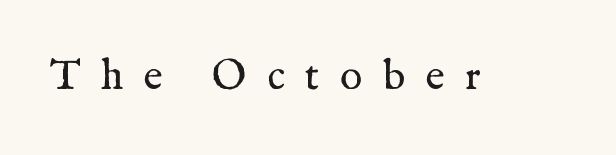
The glyphs are unaccompanied by any horizontal stroke below them. The lettering holds an erect, upright posture throughout. Compared with typical body copy, the letter spacing here is much looser. This reads as an unemphasized weight, regular at the heaviest. The rendering uses natural spacing where letterforms have individual widths. Small tapered or slab feet sit at the stroke ends, so this counts as serif.
